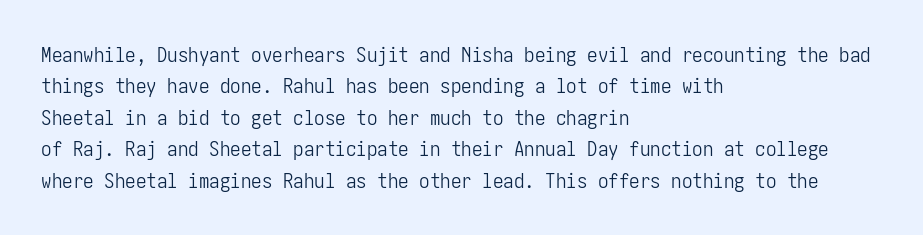
Each row of text sits above clean, open space. Italic? Not at all — the glyphs are vertical. Typeset ragged right — the left edge is the straight one. Each word holds together tightly as a unit, with standard inter-letter gaps. Interline gaps are of average width in this sample.
